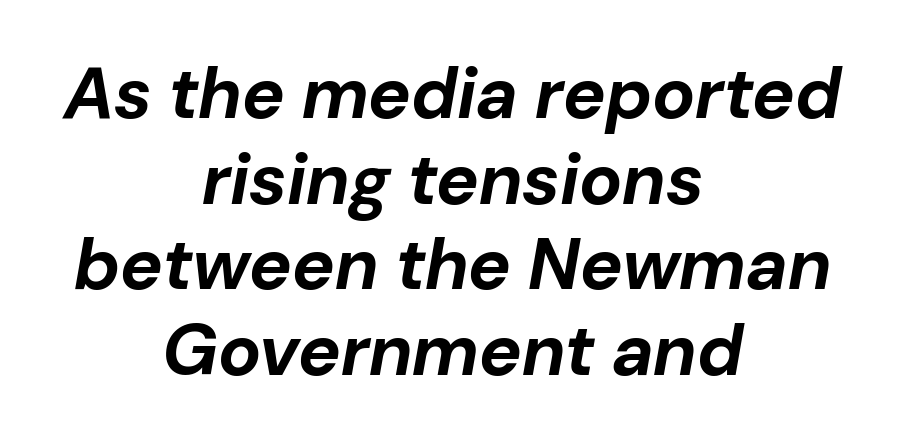
The gaps between neighbouring characters are ordinary and unremarkable. The rendering applies a slant to the glyphs. Bold? Absolutely — the strokes are thick and heavy. Plain, unruled lines of type.
